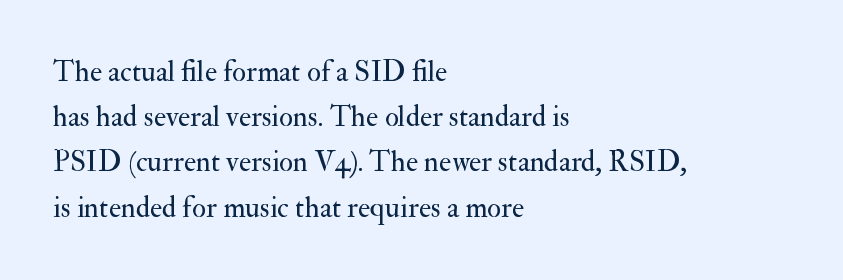
{"serif": "yes", "italic": "no", "bold": "no", "weight": "regular", "width": "normal", "stroke_contrast": "medium", "x_height": "small", "monospaced": "no", "underline": "no", "align": "left", "line_spacing": "normal", "line_spacing_ratio": 1.56, "letter_spacing": "normal", "letter_spacing_em": 0.0, "glyph_px": 29}
